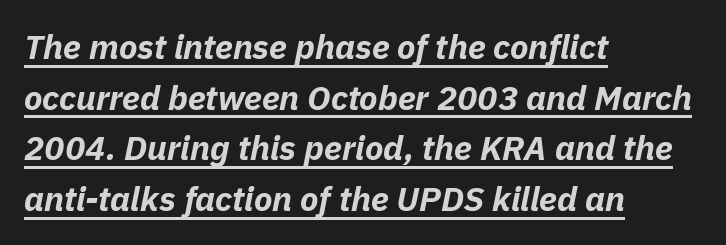
The image shows 34 px bold type, italic (leaning right); set left-aligned, normal line spacing (1.49x), normal letter spacing, underlined; low stroke contrast and a medium x-height.
